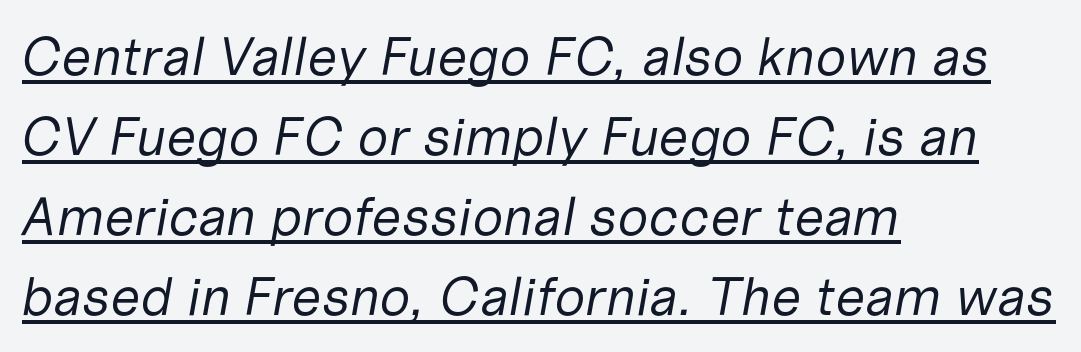
The image shows 54 px regular-weight type, italic (leaning right); set left-aligned, normal line spacing (1.48x), normal letter spacing, underlined; low stroke contrast and a medium x-height.
